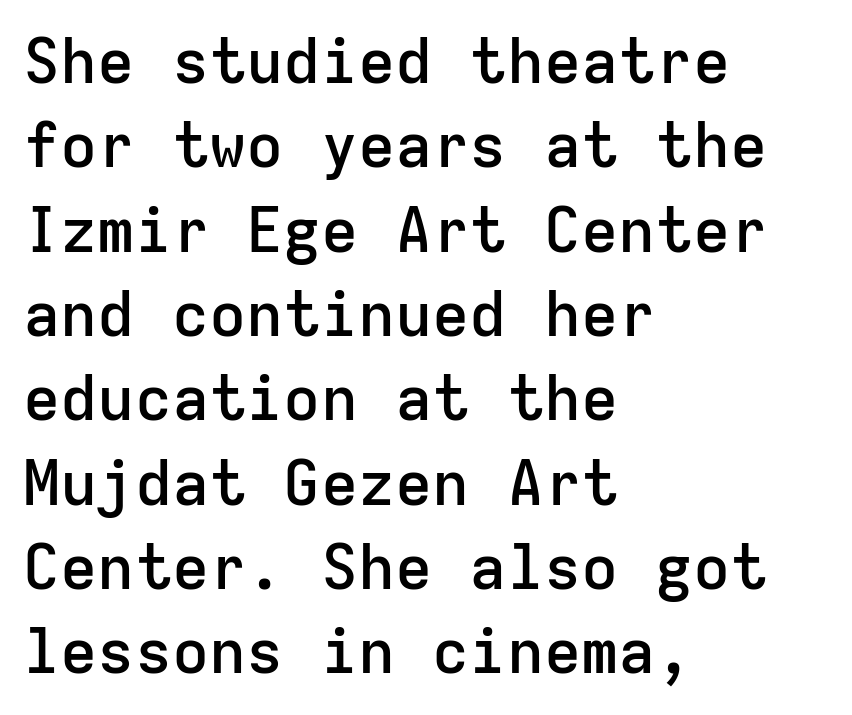
The image shows 62 px semibold sans-serif type, upright, monospaced; set left-aligned, normal line spacing (1.36x), normal letter spacing, not underlined; low stroke contrast and a medium x-height.
